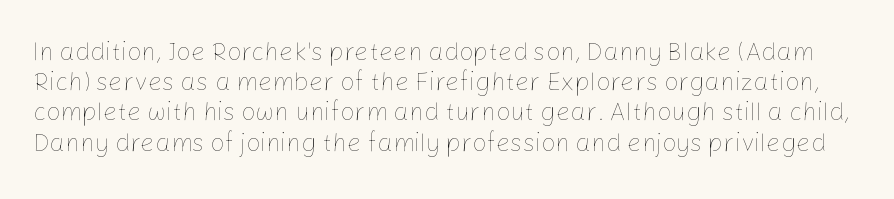
Q: Is the text bold? A: No.
Q: Is the text italic (slanted)? A: No, it is upright.
Q: Is the text underlined? A: No.
Q: Is the spacing between letters normal or unusually wide? A: Normal.
